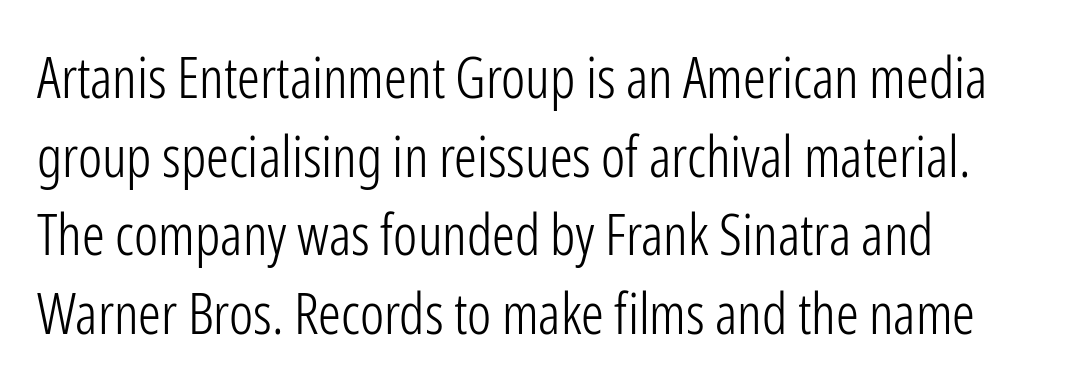
The image shows 57 px light, condensed sans-serif type, upright; set normal line spacing (1.38x), normal letter spacing, not underlined; low stroke contrast and a medium x-height.
